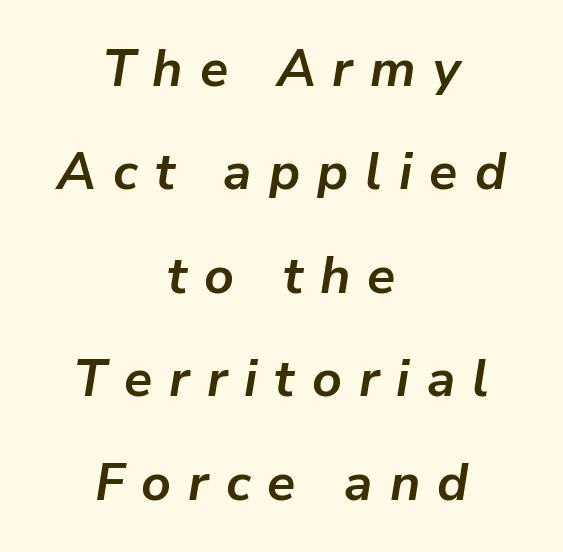
Stroke thickness is high; the sample reads as a true bold. Anything drawn beneath the words? Only blank space. Each line is balanced around a shared central axis. Leading is clearly above the norm, producing a sparse column. Between one letter and the next there's a generous, obvious gap.
